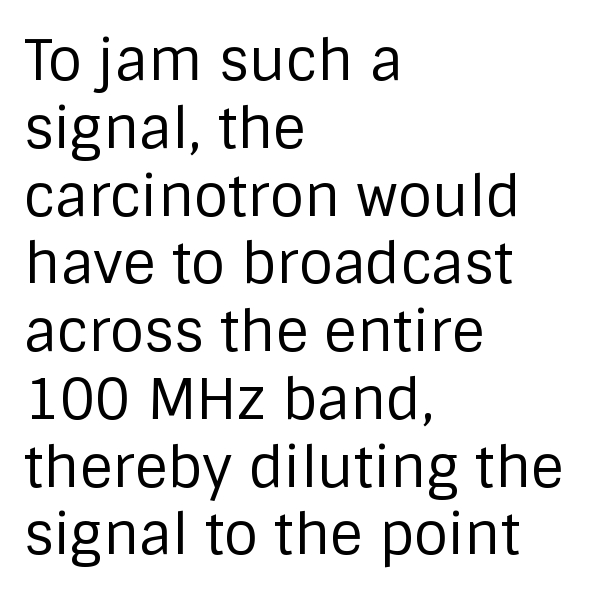
Look at the bottom of the vertical strokes: they stop flat, with no serifs. This is not heavy type; no bold has been used. Each word holds together tightly as a unit, with standard inter-letter gaps. The string is rendered with underlining switched off. Think of a printed novel: that variable character pitch is what you see here. When letters stand straight like this, we call the style roman or upright.
